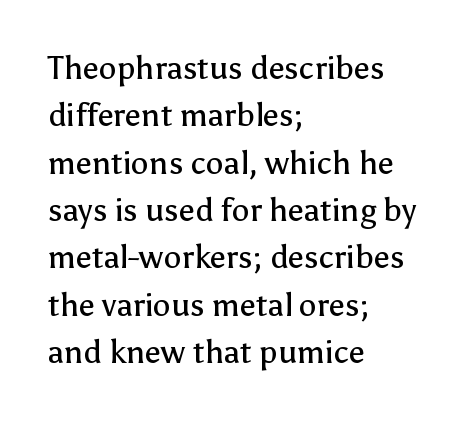
Q: Is the text bold? A: No.
Q: Is the text italic (slanted)? A: No, it is upright.
Q: Is the typeface a serif or a sans-serif typeface? A: Sans-serif.
Q: Is the text underlined? A: No.
Q: How is the paragraph aligned? A: Left-aligned.
Q: Is the spacing between letters normal or unusually wide? A: Normal.
Q: Is the spacing between lines tight, normal or loose? A: Normal.
Q: Width (condensed, normal, or wide)? A: Normal.
Q: Stroke contrast? A: Low.
Q: x-height? A: Medium.
Q: Monospaced? A: No.
